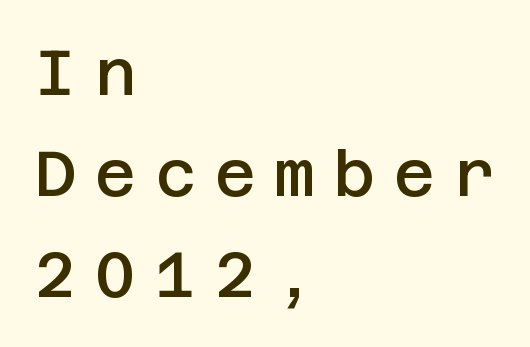
{"serif": "no", "italic": "no", "bold": "semi", "weight": "semibold", "width": "normal", "stroke_contrast": "low", "x_height": "large", "underline": "no", "align": "left", "line_spacing": "normal", "line_spacing_ratio": 1.6, "letter_spacing": "wide", "letter_spacing_em": 0.3, "glyph_px": 63}
